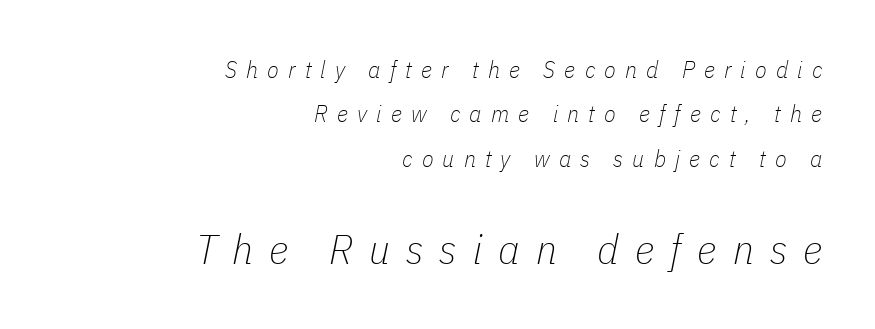
{"italic": "yes", "lean": "right", "slant_degrees": 11, "bold": "no", "weight": "thin", "width": "condensed", "stroke_contrast": "low", "x_height": "medium", "monospaced": "no", "underline": "no", "align": "right", "line_spacing_ratio": 1.85, "letter_spacing": "wide", "letter_spacing_em": 0.38, "larger_block": "second", "size_ratio": 1.75, "glyph_px": 42}
